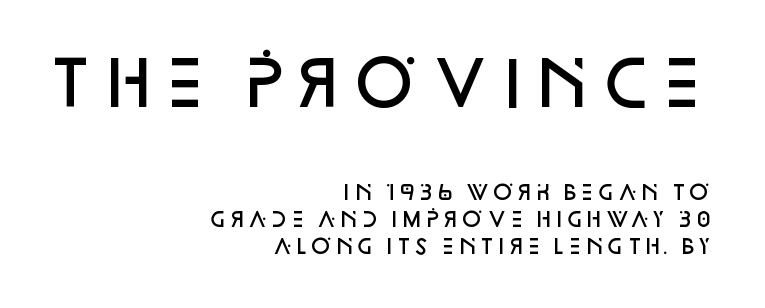
The designer gave the opening block more size than the closing block. Lines of text with bare space underneath. This is moderately heavy type, rendered in semibold. The type is set solid horizontally, with unmodified tracking. What's the leading like? Ordinary, nothing unusual.
